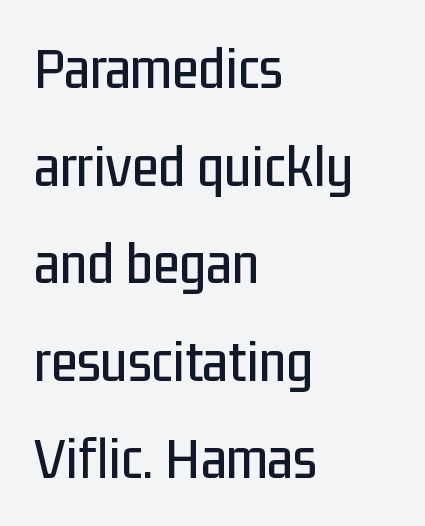
Think of a printed novel: that variable character pitch is what you see here. The type sits square on the baseline with zero lean. Note: no serifs on the glyphs. Leading: standard.
